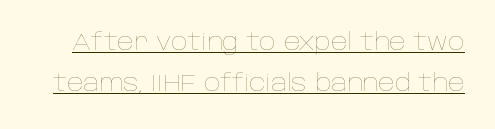
What decoration does the sample have? An underline. The rendering keeps characters at their native spacing. A quiet, ordinary-to-light weight characterises the typeface. Italic: no, the glyphs are upright roman.
